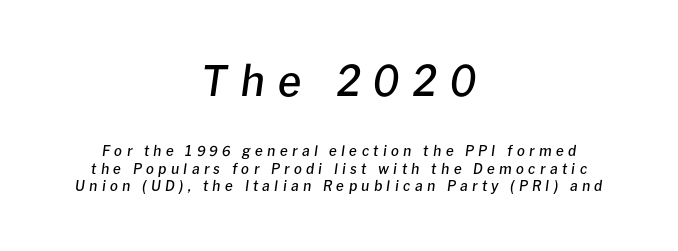
The image shows 42 px semibold type, italic (leaning right); set centered, normal line spacing (1.27x), unusually wide letter spacing (+0.31 em), not underlined; the first (top) block is 3.0x larger; low stroke contrast and a medium x-height.
